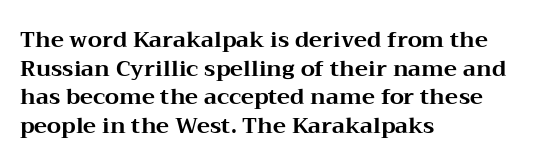
The image shows 22 px bold type, upright; set left-aligned, normal line spacing (1.3x), normal letter spacing, not underlined.
